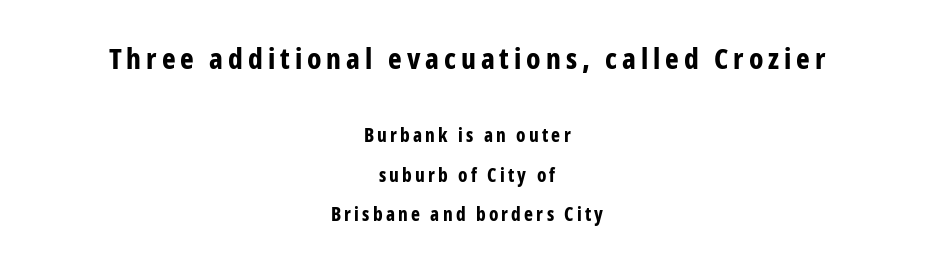
Q: Is the text bold? A: Yes.
Q: Is the text italic (slanted)? A: No, it is upright.
Q: Is the typeface a serif or a sans-serif typeface? A: Sans-serif.
Q: Is the text underlined? A: No.
Q: How is the paragraph aligned? A: Centered.
Q: Is the spacing between lines tight, normal or loose? A: Loose.
Q: Which block of text is set in a larger size, the first (top) or the second (bottom)? A: The first (top) one.
Q: Width (condensed, normal, or wide)? A: Condensed.
Q: Stroke contrast? A: Low.
Q: x-height? A: Medium.
Q: Monospaced? A: No.
